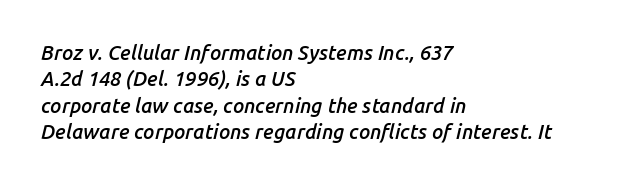
Q: Is the text bold? A: Semi-bold.
Q: Is the text italic (slanted)? A: Yes, it leans right by about 14 degrees.
Q: Is the text underlined? A: No.
Q: How is the paragraph aligned? A: Left-aligned.
Q: Is the spacing between letters normal or unusually wide? A: Normal.
Q: Is the spacing between lines tight, normal or loose? A: Normal.
